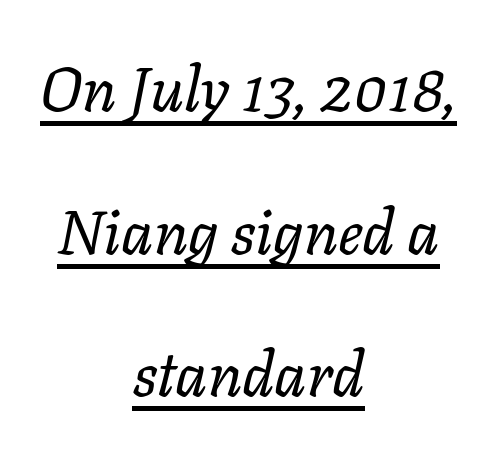
Q: Is the text bold? A: No.
Q: Is the text italic (slanted)? A: Yes, it leans right by about 11 degrees.
Q: Is the text underlined? A: Yes.
Q: How is the paragraph aligned? A: Centered.
Q: Is the spacing between letters normal or unusually wide? A: Normal.
Q: Is the spacing between lines tight, normal or loose? A: Loose.
Q: Width (condensed, normal, or wide)? A: Normal.
Q: Stroke contrast? A: Low.
Q: x-height? A: Medium.
Q: Monospaced? A: No.
